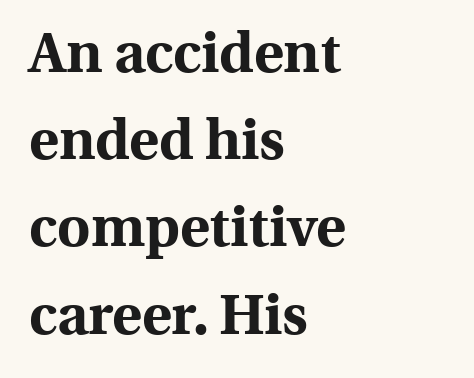
The image shows 57 px bold serif type, upright; set left-aligned, normal line spacing (1.53x), normal letter spacing, not underlined; a medium x-height.
